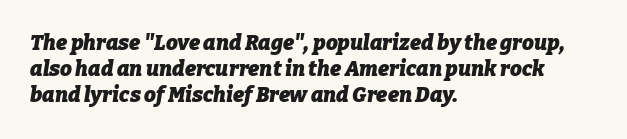
The image shows 21 px bold type, italic (leaning right); set left-aligned, normal line spacing (1.25x), normal letter spacing, not underlined.
